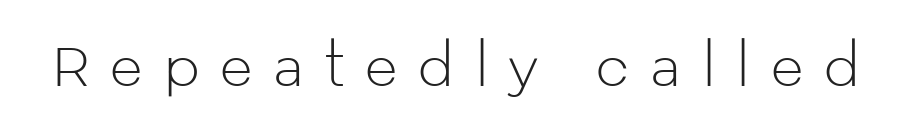
Italic: no, the glyphs are upright roman. The letters advance in unequal steps, a hallmark of proportional type. Does the type have serifs? No, each stem ends abruptly. Unmarked baselines from the first word to the last. Between one letter and the next there's a generous, obvious gap.
